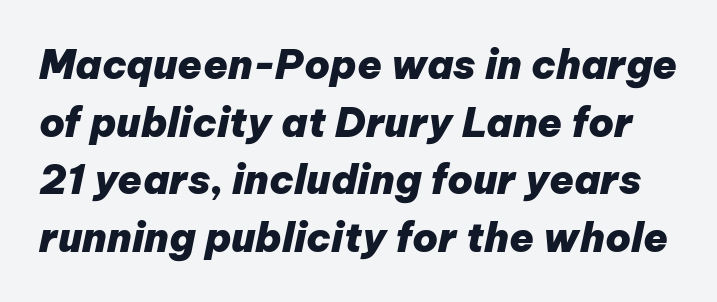
{"italic": "yes", "lean": "right", "slant_degrees": 12, "bold": "yes", "weight": "heavy", "width": "normal", "stroke_contrast": "low", "x_height": "medium", "monospaced": "no", "underline": "no", "line_spacing": "normal", "line_spacing_ratio": 1.44, "letter_spacing": "normal", "letter_spacing_em": 0.0, "glyph_px": 40}
